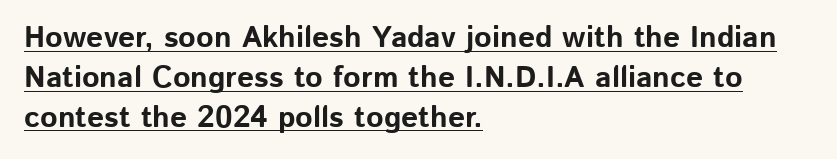
Q: Is the text bold? A: Yes.
Q: Is the text italic (slanted)? A: No, it is upright.
Q: Is the typeface a serif or a sans-serif typeface? A: Sans-serif.
Q: Is the text underlined? A: Yes.
Q: How is the paragraph aligned? A: Left-aligned.
Q: Is the spacing between letters normal or unusually wide? A: Normal.
Q: Is the spacing between lines tight, normal or loose? A: Normal.
Q: Width (condensed, normal, or wide)? A: Normal.
Q: Stroke contrast? A: Low.
Q: x-height? A: Medium.
Q: Monospaced? A: No.
